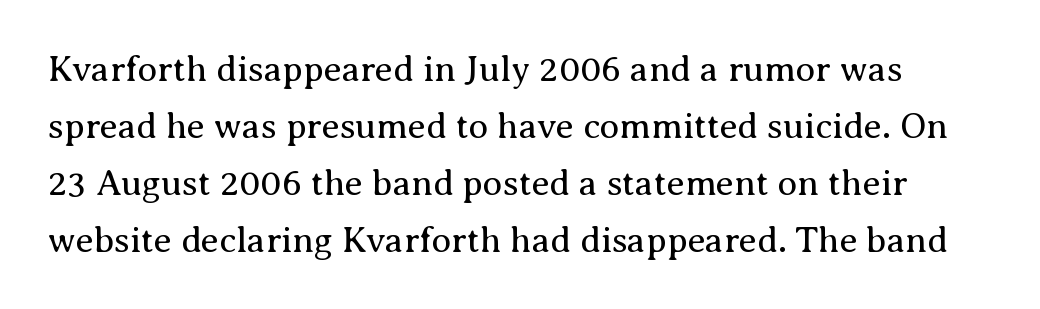
The image shows 36 px regular-weight serif type, upright; set normal line spacing (1.58x), normal letter spacing, not underlined; medium stroke contrast and a medium x-height.
